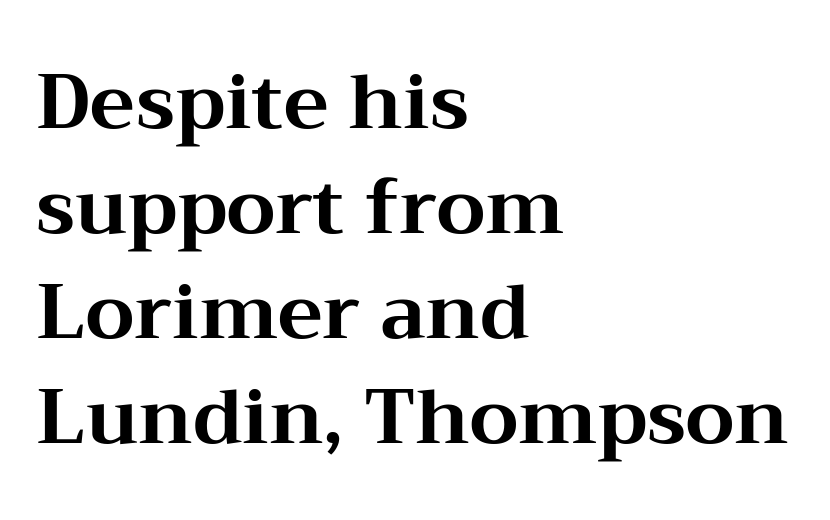
Horizontal bands of white between lines are of average thickness. Are there feet on the stems? There are — it's a serif. How heavy is the stroke? Heavy — this is a bold. The space directly below the letters is spotless. Horizontal alignment here is leftward, the default for most running prose. Do the letters lean? They stand straight.
